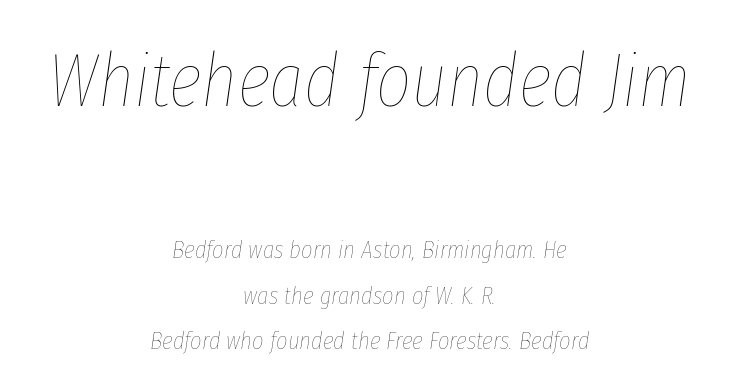
Each letter keeps its own natural width here, so spacing adapts to shape. Does extra space separate the letters? No, they use regular spacing. Between these two stacked blocks, the higher one wins on size. A student would call this center alignment; a typographer would say set centered. Designer's note — italics engaged.
